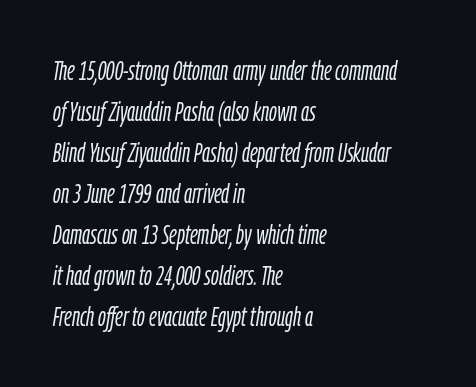
{"italic": "yes", "lean": "right", "slant_degrees": 9, "bold": "no", "underline": "no", "align": "left", "line_spacing": "normal", "line_spacing_ratio": 1.52, "letter_spacing": "normal", "letter_spacing_em": 0.0, "glyph_px": 27}
